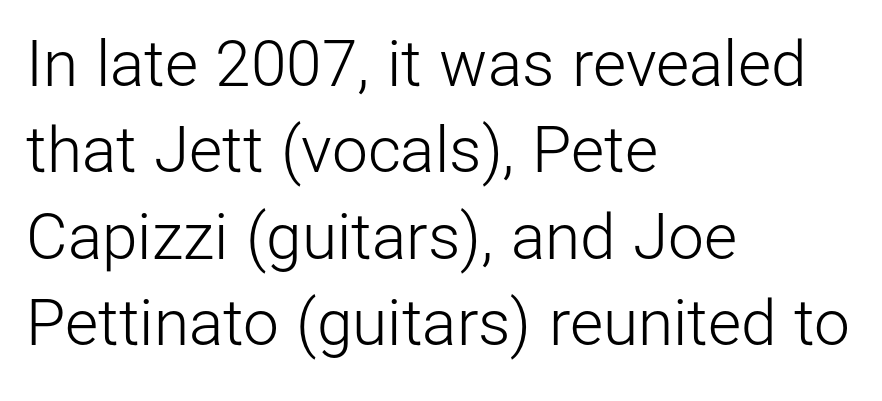
Q: Is the text bold? A: No.
Q: Is the text italic (slanted)? A: No, it is upright.
Q: Is the typeface a serif or a sans-serif typeface? A: Sans-serif.
Q: Is the text underlined? A: No.
Q: How is the paragraph aligned? A: Left-aligned.
Q: Is the spacing between letters normal or unusually wide? A: Normal.
Q: Is the spacing between lines tight, normal or loose? A: Normal.
Q: Width (condensed, normal, or wide)? A: Normal.
Q: Stroke contrast? A: Low.
Q: x-height? A: Medium.
Q: Monospaced? A: No.
